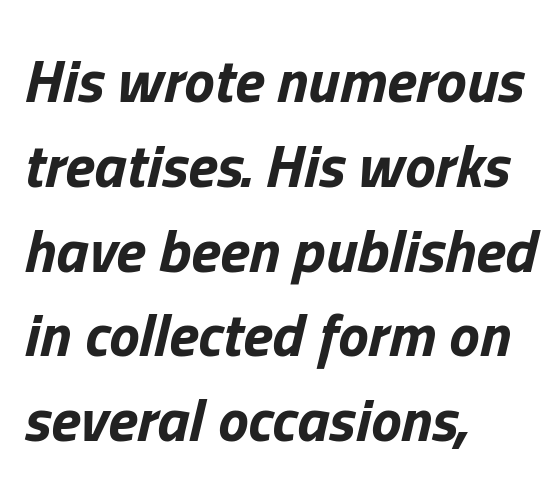
The image shows 61 px bold type, italic (leaning right); set left-aligned, normal line spacing (1.39x), normal letter spacing, not underlined; low stroke contrast and a medium x-height.
